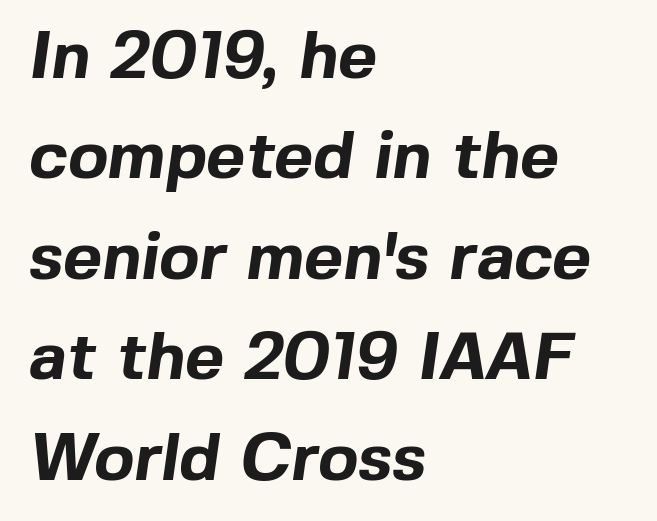
Q: Is the text bold? A: Yes.
Q: Is the typeface a serif or a sans-serif typeface? A: Sans-serif.
Q: Is the text underlined? A: No.
Q: How is the paragraph aligned? A: Left-aligned.
Q: Is the spacing between letters normal or unusually wide? A: Normal.
Q: Is the spacing between lines tight, normal or loose? A: Normal.
Q: Width (condensed, normal, or wide)? A: Normal.
Q: x-height? A: Medium.
Q: Monospaced? A: No.
